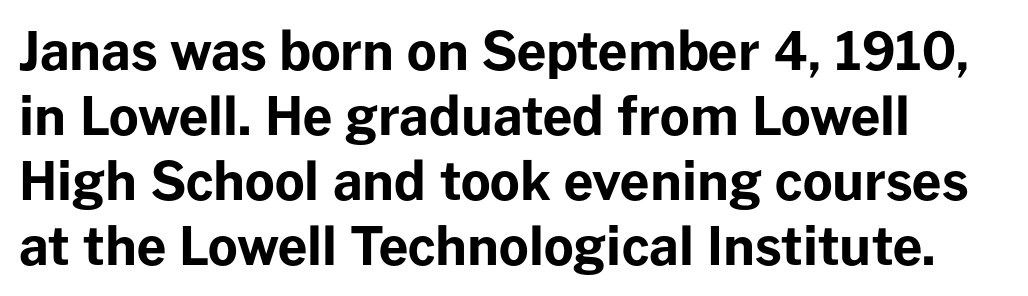
{"serif": "no", "italic": "no", "bold": "yes", "weight": "bold", "width": "normal", "stroke_contrast": "low", "x_height": "medium", "monospaced": "no", "underline": "no", "line_spacing": "normal", "line_spacing_ratio": 1.25, "letter_spacing": "normal", "letter_spacing_em": 0.0, "glyph_px": 52}
